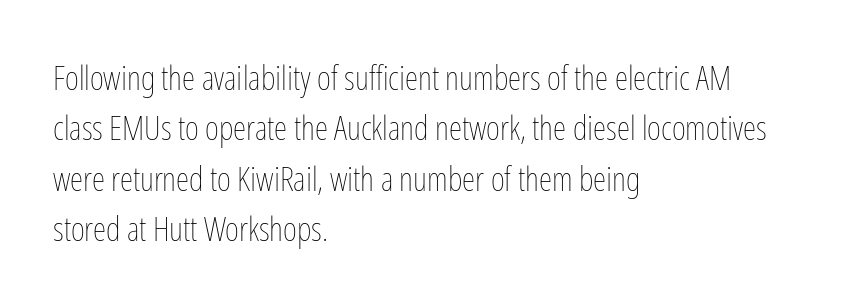
{"italic": "no", "bold": "no", "weight": "thin", "width": "condensed", "stroke_contrast": "low", "x_height": "medium", "monospaced": "no", "underline": "no", "align": "left", "line_spacing": "normal", "line_spacing_ratio": 1.48, "letter_spacing": "normal", "letter_spacing_em": 0.0, "glyph_px": 34}
